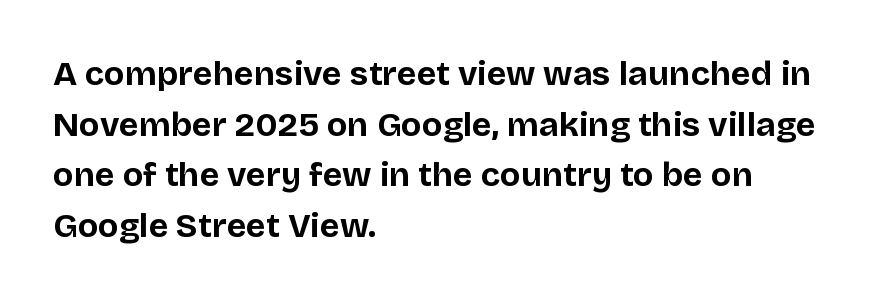
Think of a printed novel: that variable character pitch is what you see here. Underlining? Definitely not there. Horizontally, the lines are justified to the leading edge only. Its strokes are broad and dark, the hallmark of bold type.
